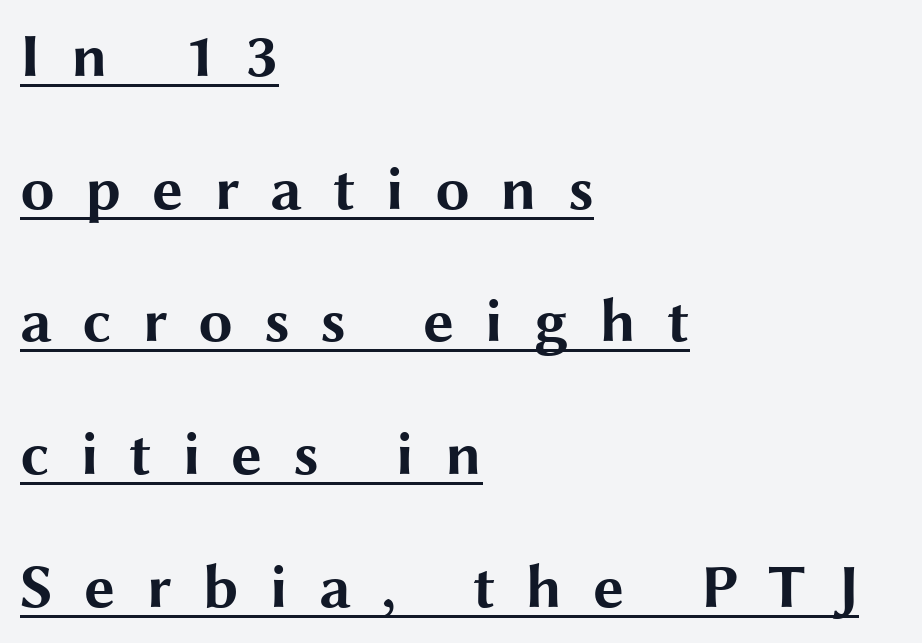
{"serif": "no", "italic": "no", "bold": "yes", "weight": "bold", "width": "wide", "stroke_contrast": "medium", "x_height": "medium", "monospaced": "no", "underline": "yes", "align": "left", "line_spacing": "loose", "line_spacing_ratio": 2.14, "letter_spacing": "wide", "letter_spacing_em": 0.49, "glyph_px": 62}
